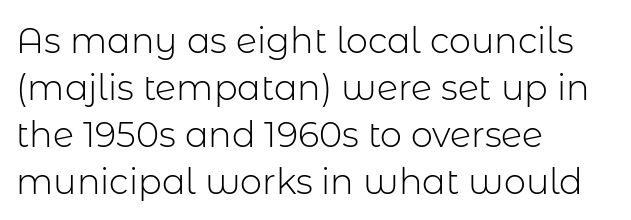
{"serif": "no", "italic": "no", "bold": "no", "weight": "light", "width": "normal", "stroke_contrast": "low", "x_height": "medium", "monospaced": "no", "underline": "no", "align": "left", "line_spacing": "normal", "line_spacing_ratio": 1.34, "letter_spacing": "normal", "letter_spacing_em": 0.0, "glyph_px": 35}
